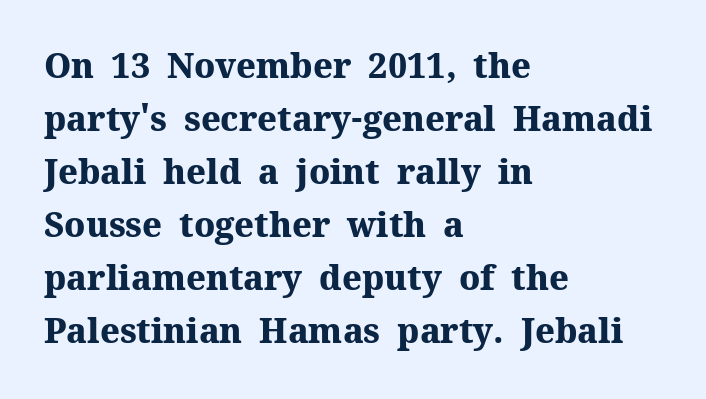
This is roman type, the default non-slanted kind. Plain, unruled lines of type. You'd pick this weight for a headline — it's a proper bold. The letters carry serifs — small finishing strokes at the ends of their stems. Is the letter spacing exaggerated? No — it looks like the ordinary default.
